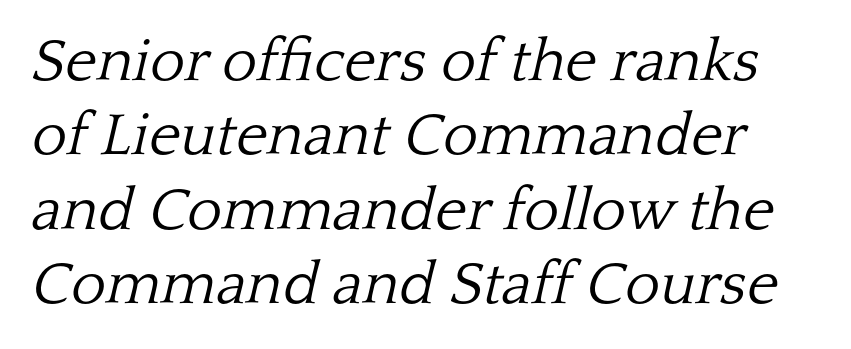
The passage shown is typeset with a serif family. The letters look calm and open, with moderate or lighter stems. It's the slanting kind of type. The area under the type is left untouched. Here the designer chose a conventional face with non-uniform glyph widths. Tracking here is standard; glyphs follow each other at the usual distance.
